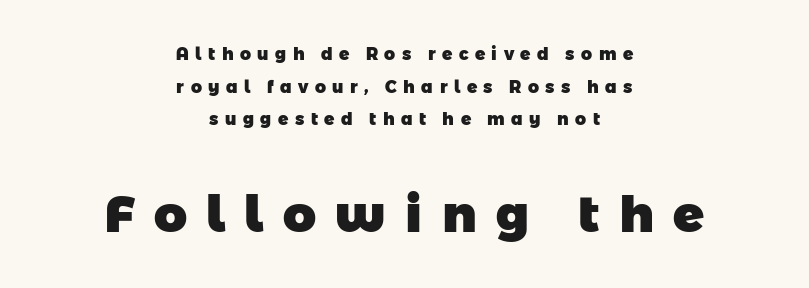
Classification — sans serif. Look at the glyph heights: the lower group is clearly the bigger setting. Just letters on the line, the space beneath them empty. Thick stems and heavy bowls — unmistakably bold.
